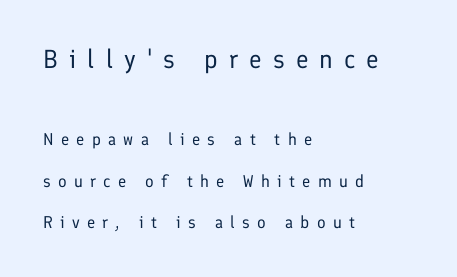
{"italic": "no", "bold": "no", "underline": "no", "align": "left", "line_spacing": "loose", "line_spacing_ratio": 2.46, "letter_spacing": "wide", "letter_spacing_em": 0.43, "larger_block": "first", "size_ratio": 1.53, "glyph_px": 26}
